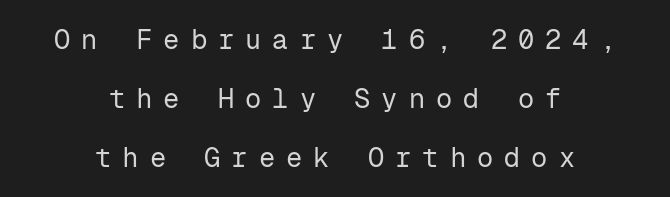
Q: Is the text bold? A: No.
Q: Is the text italic (slanted)? A: No, it is upright.
Q: Is the text underlined? A: No.
Q: How is the paragraph aligned? A: Centered.
Q: Is the spacing between letters normal or unusually wide? A: Unusually wide.
Q: Is the spacing between lines tight, normal or loose? A: Loose.
